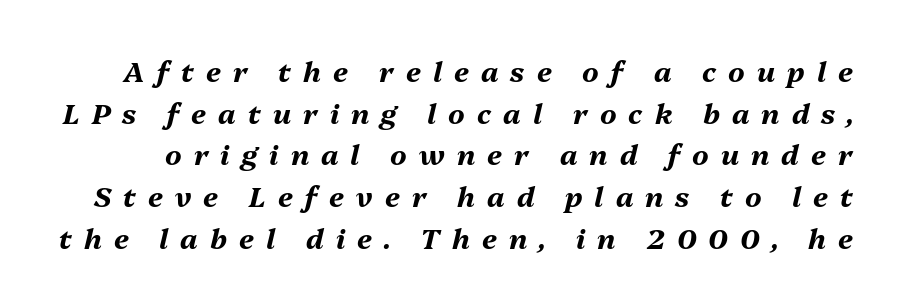
The image shows 28 px bold type, italic (leaning right); set normal line spacing (1.49x), unusually wide letter spacing (+0.43 em), not underlined; medium stroke contrast and a medium x-height.
